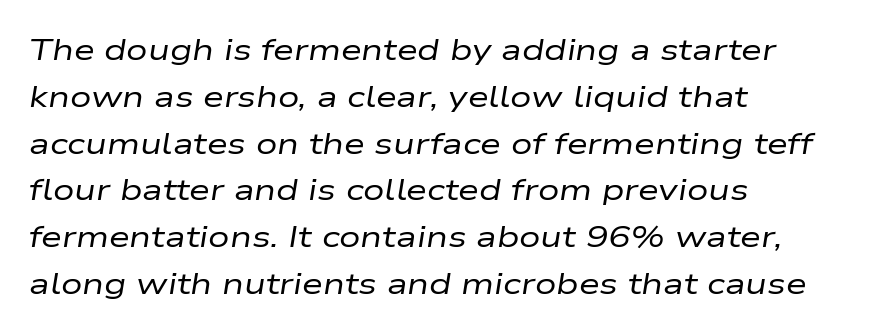
The passage is arranged the way most books set body copy — flush left. The string is rendered with underlining switched off. Character widths vary here, with narrow letters taking less room than wide ones. A light-to-regular cut is what we see here. Evenly set lines give the paragraph a standard silhouette.
